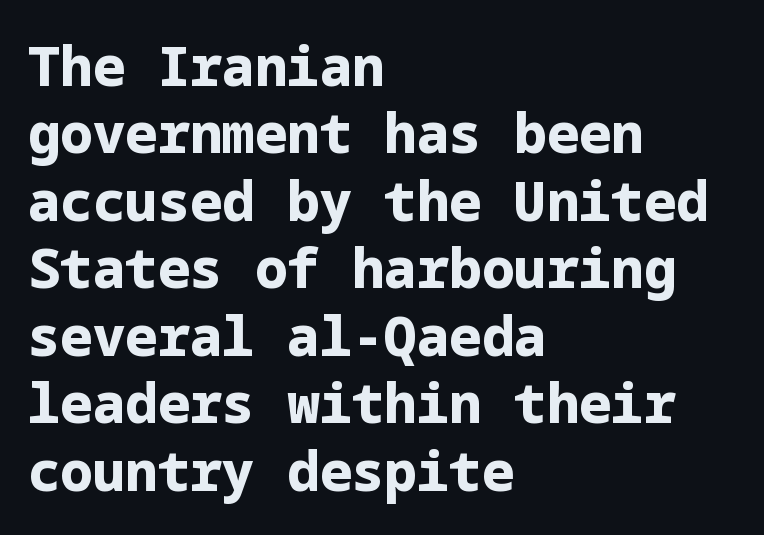
{"serif": "no", "italic": "no", "bold": "yes", "weight": "bold", "width": "normal", "stroke_contrast": "low", "x_height": "medium", "underline": "no", "align": "left", "line_spacing": "normal", "line_spacing_ratio": 1.25, "letter_spacing": "normal", "letter_spacing_em": 0.0, "glyph_px": 54}
